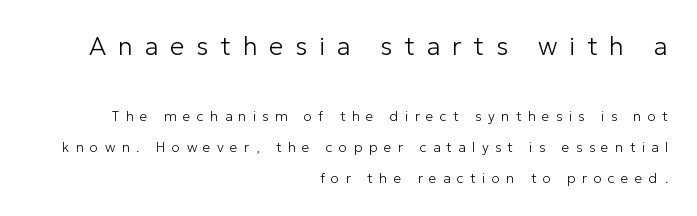
The image shows 26 px text type, upright; set right-aligned, loose line spacing (2.2x), unusually wide letter spacing (+0.45 em), not underlined; the first (top) block is 1.86x larger.
